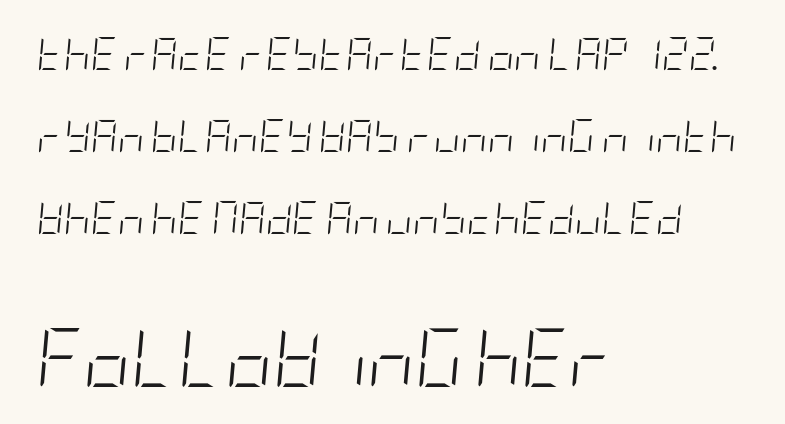
The compositor pushed each line to the left boundary. The font is comparable to plain body text, perhaps lighter. Horizontal bands of white between lines are thick stripes. Here the second block reads like a headline and the first like body copy. There is no visible air inserted between adjacent glyphs. Unmarked baselines from the first word to the last.
